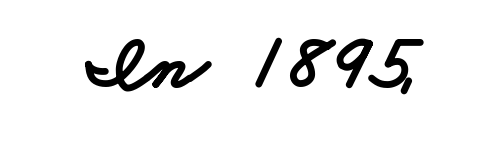
{"serif": "no", "bold": "yes", "weight": "bold", "width": "wide", "stroke_contrast": "low", "x_height": "small", "monospaced": "no", "underline": "no", "letter_spacing": "normal", "letter_spacing_em": 0.0, "glyph_px": 76}
